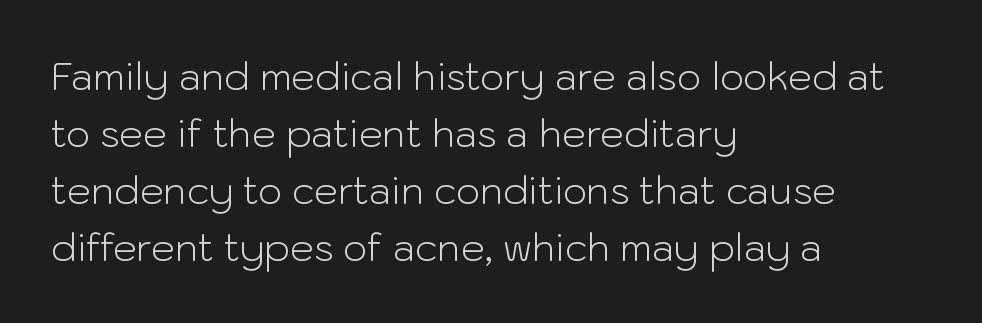
Q: Is the text bold? A: No.
Q: Is the text italic (slanted)? A: No, it is upright.
Q: Is the typeface a serif or a sans-serif typeface? A: Sans-serif.
Q: Is the text underlined? A: No.
Q: How is the paragraph aligned? A: Left-aligned.
Q: Is the spacing between letters normal or unusually wide? A: Normal.
Q: Is the spacing between lines tight, normal or loose? A: Normal.
Q: Width (condensed, normal, or wide)? A: Normal.
Q: Stroke contrast? A: Low.
Q: x-height? A: Medium.
Q: Monospaced? A: No.
